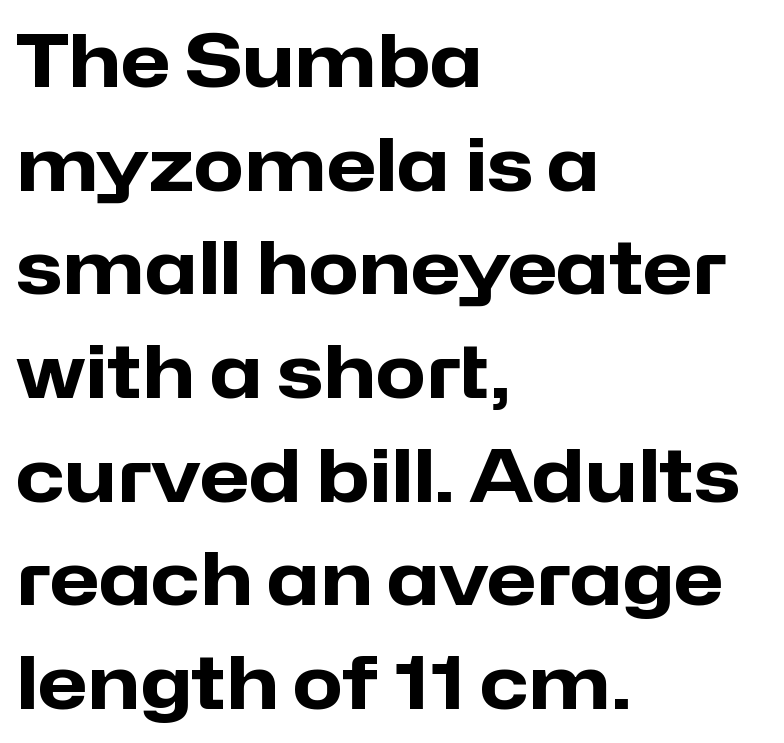
Q: Is the text bold? A: Yes.
Q: Is the text italic (slanted)? A: No, it is upright.
Q: Is the typeface a serif or a sans-serif typeface? A: Sans-serif.
Q: Is the text underlined? A: No.
Q: How is the paragraph aligned? A: Left-aligned.
Q: Is the spacing between letters normal or unusually wide? A: Normal.
Q: Is the spacing between lines tight, normal or loose? A: Normal.
Q: Width (condensed, normal, or wide)? A: Normal.
Q: Stroke contrast? A: Low.
Q: x-height? A: Medium.
Q: Monospaced? A: No.
